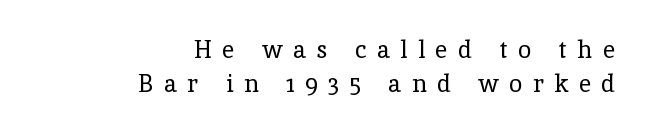
The image shows 24 px text type, upright; set right-aligned, normal line spacing (1.4x), unusually wide letter spacing (+0.44 em), not underlined.
